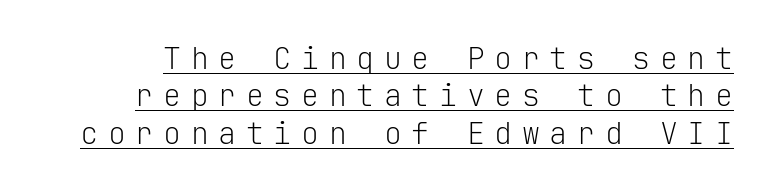
What decoration does the sample have? An underline. Rows of type keep a routine distance in the vertical direction. Note: no serifs on the glyphs. Rendered with straight, roman letterforms. In terms of letterspacing, this is a distinctly airy, spread setting.
